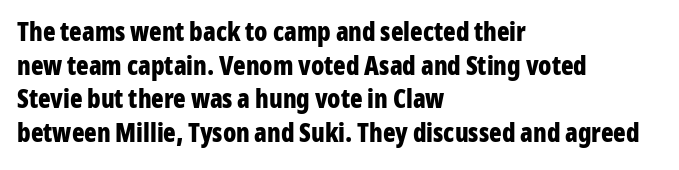
{"italic": "no", "bold": "yes", "underline": "no", "align": "left", "line_spacing": "normal", "line_spacing_ratio": 1.29, "letter_spacing": "normal", "letter_spacing_em": 0.0, "glyph_px": 26}
